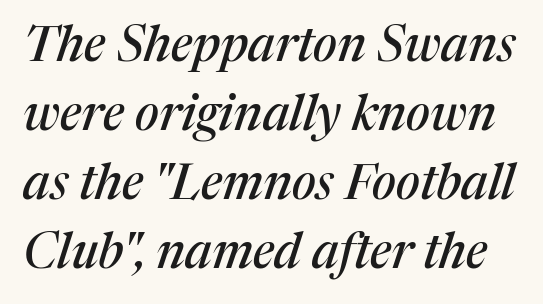
{"serif": "yes", "italic": "yes", "lean": "right", "slant_degrees": 17, "width": "normal", "stroke_contrast": "medium", "x_height": "medium", "monospaced": "no", "underline": "no", "line_spacing": "normal", "line_spacing_ratio": 1.41, "letter_spacing": "normal", "letter_spacing_em": 0.0, "glyph_px": 49}
